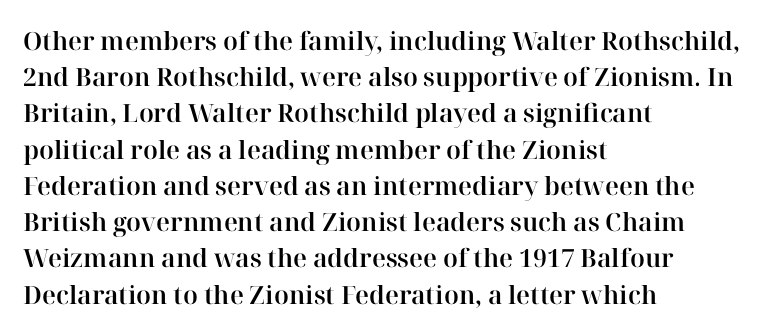
Q: Is the text italic (slanted)? A: No, it is upright.
Q: Is the text underlined? A: No.
Q: How is the paragraph aligned? A: Left-aligned.
Q: Is the spacing between letters normal or unusually wide? A: Normal.
Q: Is the spacing between lines tight, normal or loose? A: Normal.
